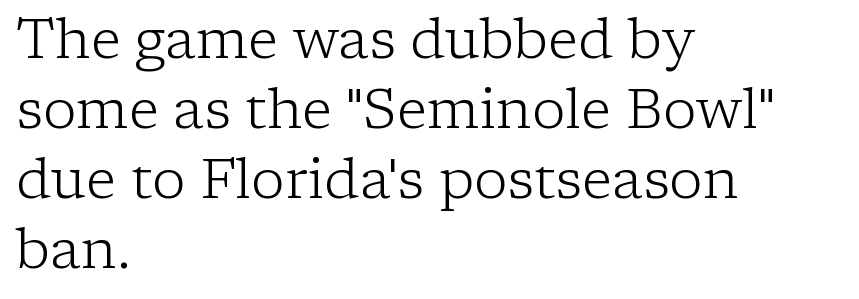
Q: Is the text bold? A: No.
Q: Is the text italic (slanted)? A: No, it is upright.
Q: Is the typeface a serif or a sans-serif typeface? A: Serif.
Q: Is the text underlined? A: No.
Q: How is the paragraph aligned? A: Left-aligned.
Q: Is the spacing between letters normal or unusually wide? A: Normal.
Q: Is the spacing between lines tight, normal or loose? A: Normal.
Q: Width (condensed, normal, or wide)? A: Normal.
Q: Stroke contrast? A: Low.
Q: x-height? A: Medium.
Q: Monospaced? A: No.
